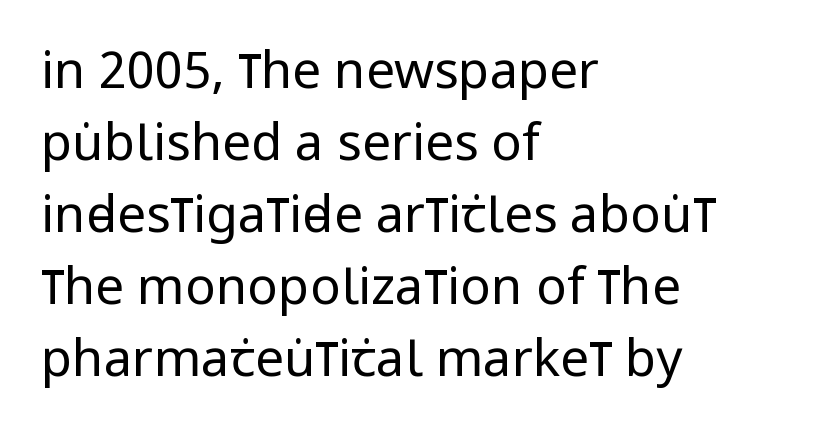
Q: Is the text bold? A: No.
Q: Is the text italic (slanted)? A: No, it is upright.
Q: Is the typeface a serif or a sans-serif typeface? A: Sans-serif.
Q: Is the text underlined? A: No.
Q: How is the paragraph aligned? A: Left-aligned.
Q: Is the spacing between letters normal or unusually wide? A: Normal.
Q: Is the spacing between lines tight, normal or loose? A: Normal.
Q: Width (condensed, normal, or wide)? A: Condensed.
Q: Stroke contrast? A: Low.
Q: x-height? A: Large.
Q: Monospaced? A: No.
